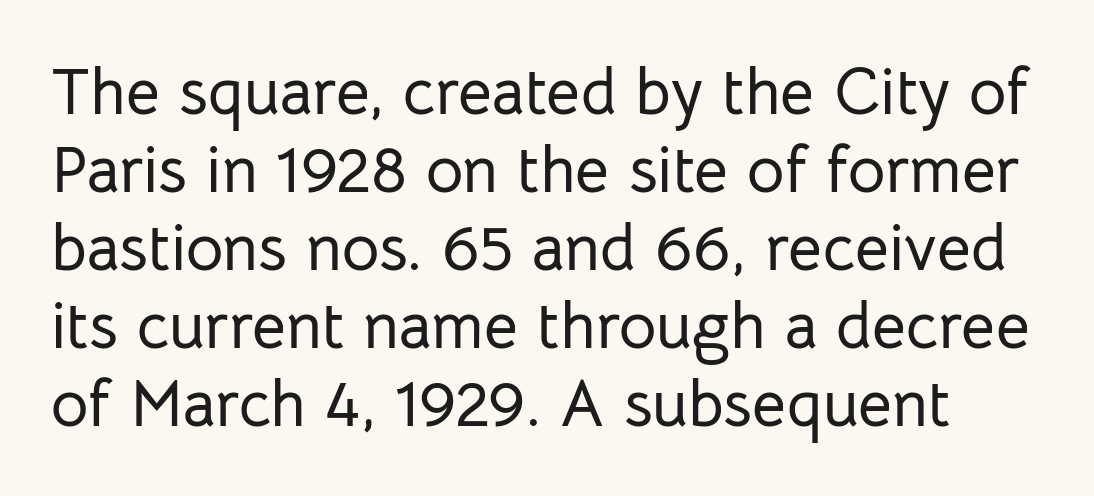
Q: Is the text italic (slanted)? A: No, it is upright.
Q: Is the typeface a serif or a sans-serif typeface? A: Sans-serif.
Q: Is the text underlined? A: No.
Q: Is the spacing between letters normal or unusually wide? A: Normal.
Q: Width (condensed, normal, or wide)? A: Normal.
Q: Stroke contrast? A: Low.
Q: x-height? A: Medium.
Q: Monospaced? A: No.
